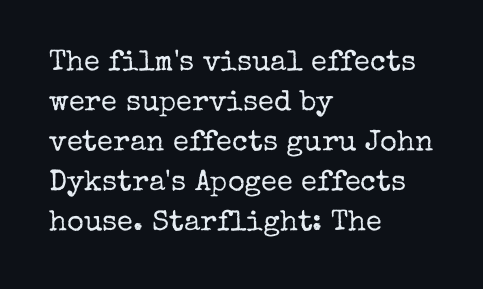
Q: Is the text bold? A: No.
Q: Is the text italic (slanted)? A: No, it is upright.
Q: Is the typeface a serif or a sans-serif typeface? A: Serif.
Q: Is the text underlined? A: No.
Q: How is the paragraph aligned? A: Left-aligned.
Q: Is the spacing between letters normal or unusually wide? A: Normal.
Q: Is the spacing between lines tight, normal or loose? A: Normal.
Q: Width (condensed, normal, or wide)? A: Normal.
Q: Stroke contrast? A: Low.
Q: x-height? A: Medium.
Q: Monospaced? A: No.
